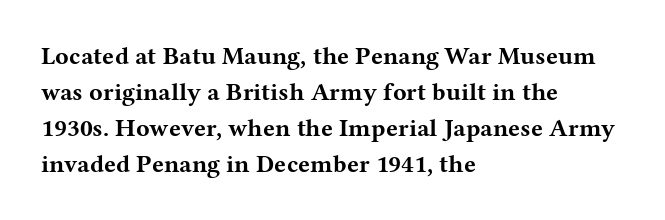
Nope, not italic — everything's standing straight. A normal amount of white space separates one row of letters from the next. Pretty heavy lettering here — definitely bold. Line starts are locked; line ends wander. Tracking here is standard; glyphs follow each other at the usual distance. Decoration check: the copy has no underline.
